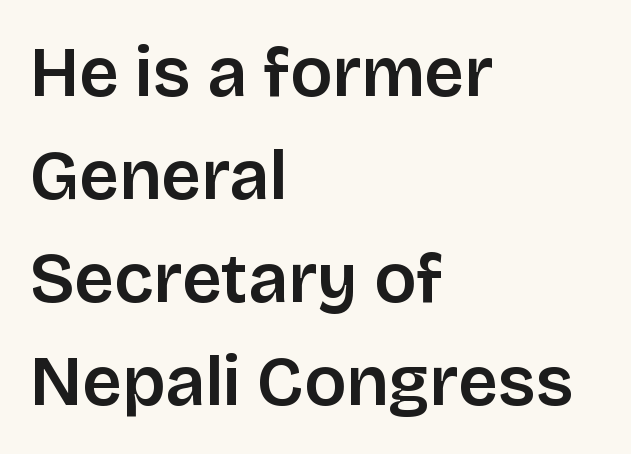
The image shows 70 px semibold sans-serif type, upright; set left-aligned, normal line spacing (1.47x), normal letter spacing, not underlined; low stroke contrast and a large x-height.
